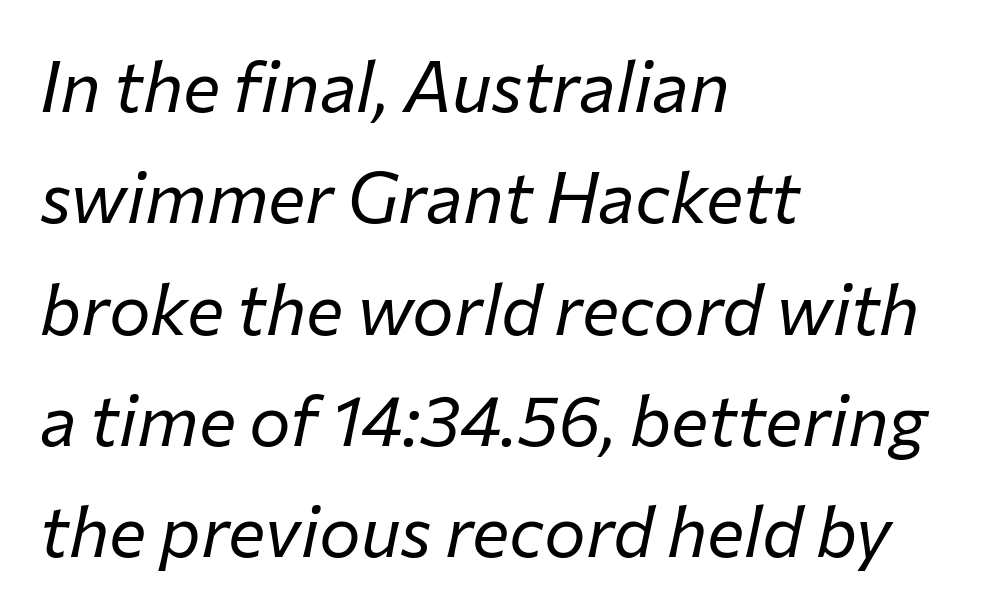
{"italic": "yes", "lean": "right", "slant_degrees": 12, "bold": "no", "weight": "regular", "width": "normal", "stroke_contrast": "low", "x_height": "medium", "monospaced": "no", "underline": "no", "align": "left", "line_spacing": "normal", "line_spacing_ratio": 1.59, "letter_spacing": "normal", "letter_spacing_em": 0.0, "glyph_px": 70}
